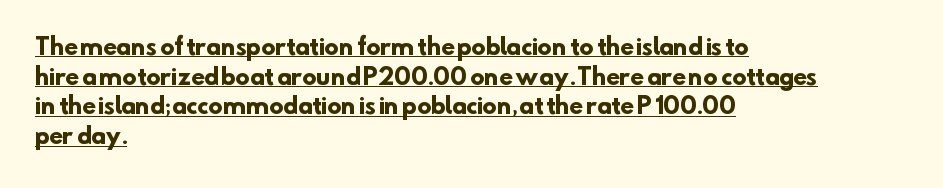
Notice how a bar underscores the lettering throughout. The paragraph has a hard left edge and a soft right edge. You could call the tracking neutral — neither tight nor loose. Whoever set this chose a conventional vertical rhythm. Notice how thick the strokes are: this is what a full bold looks like.
